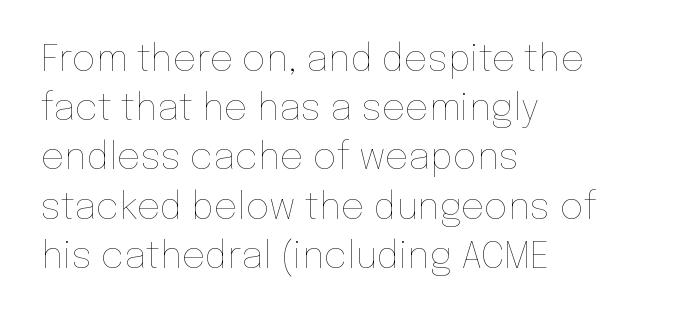
Q: Is the text bold? A: No.
Q: Is the text italic (slanted)? A: No, it is upright.
Q: Is the text underlined? A: No.
Q: How is the paragraph aligned? A: Left-aligned.
Q: Is the spacing between letters normal or unusually wide? A: Normal.
Q: Is the spacing between lines tight, normal or loose? A: Normal.
Q: Width (condensed, normal, or wide)? A: Normal.
Q: Stroke contrast? A: Low.
Q: x-height? A: Medium.
Q: Monospaced? A: No.
